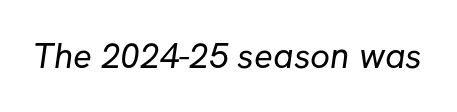
These lines are rendered in a variable-pitch font. The zone under the glyphs is completely vacant. Weight class: somewhere from thin through regular. The rendering shows plain stroke endings on the letterforms — a sans-serif design.
